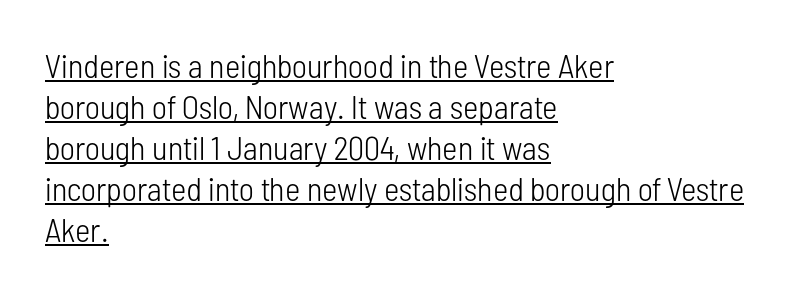
Q: Is the text bold? A: No.
Q: Is the text italic (slanted)? A: No, it is upright.
Q: Is the typeface a serif or a sans-serif typeface? A: Sans-serif.
Q: Is the text underlined? A: Yes.
Q: How is the paragraph aligned? A: Left-aligned.
Q: Is the spacing between letters normal or unusually wide? A: Normal.
Q: Width (condensed, normal, or wide)? A: Condensed.
Q: Stroke contrast? A: Low.
Q: x-height? A: Medium.
Q: Monospaced? A: No.
